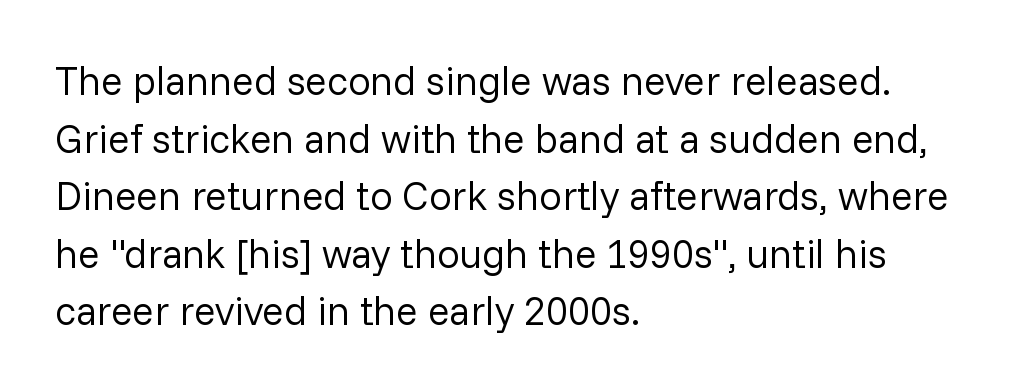
{"serif": "no", "italic": "no", "bold": "no", "weight": "regular", "width": "normal", "stroke_contrast": "low", "x_height": "medium", "monospaced": "no", "underline": "no", "align": "left", "line_spacing": "normal", "line_spacing_ratio": 1.44, "letter_spacing": "normal", "letter_spacing_em": 0.0, "glyph_px": 40}
